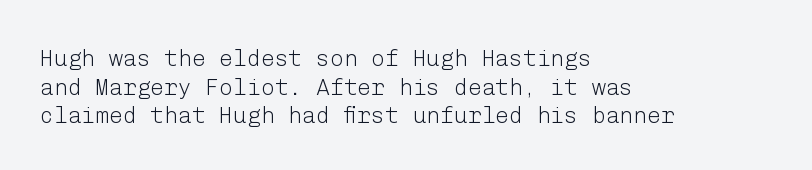
Beneath every word, the page is bare. On a weight scale, this lands at 450 or below. Look at the tracking — it's just the regular setting, nothing added. The typesetter chose a ragged-right arrangement here. Upright lettering throughout.
